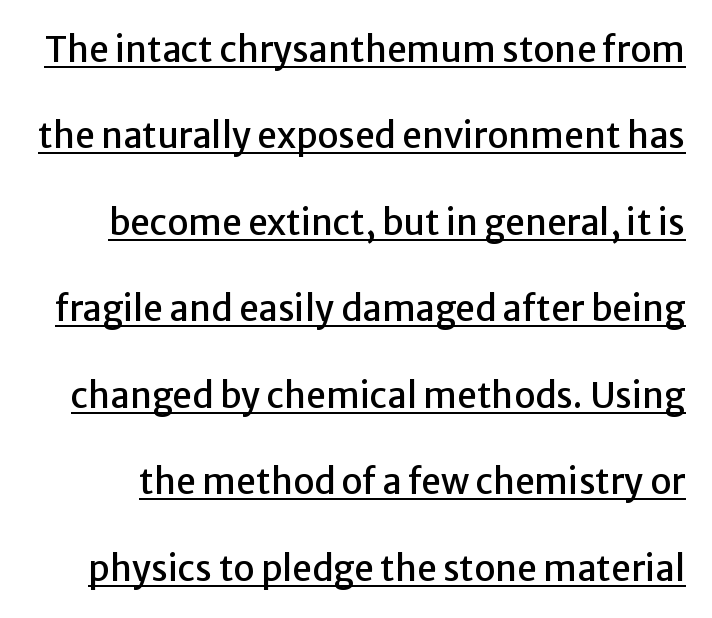
{"serif": "no", "italic": "no", "width": "normal", "stroke_contrast": "low", "x_height": "medium", "monospaced": "no", "underline": "yes", "line_spacing": "loose", "line_spacing_ratio": 2.47, "letter_spacing": "normal", "letter_spacing_em": 0.0, "glyph_px": 35}
